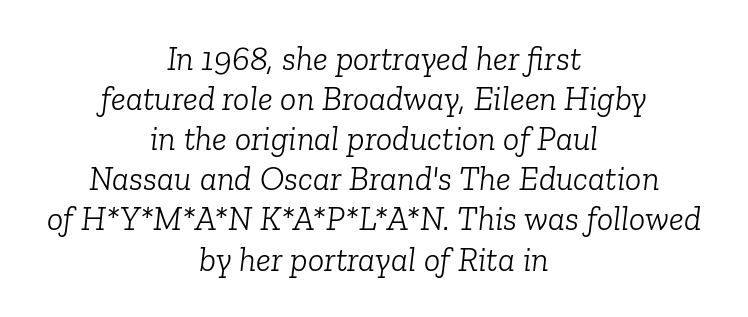
Q: Is the text bold? A: No.
Q: Is the text italic (slanted)? A: Yes, it leans right by about 6 degrees.
Q: Is the typeface a serif or a sans-serif typeface? A: Serif.
Q: Is the text underlined? A: No.
Q: How is the paragraph aligned? A: Centered.
Q: Is the spacing between letters normal or unusually wide? A: Normal.
Q: Width (condensed, normal, or wide)? A: Normal.
Q: Stroke contrast? A: Low.
Q: x-height? A: Medium.
Q: Monospaced? A: No.
